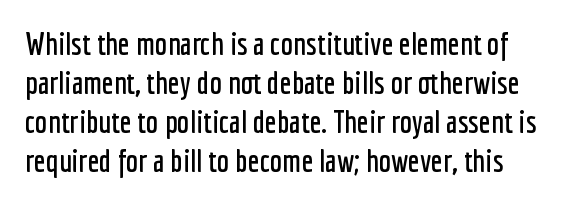
{"serif": "no", "italic": "no", "width": "condensed", "stroke_contrast": "low", "x_height": "medium", "monospaced": "no", "underline": "no", "line_spacing": "normal", "line_spacing_ratio": 1.26, "letter_spacing": "normal", "letter_spacing_em": 0.0, "glyph_px": 31}
